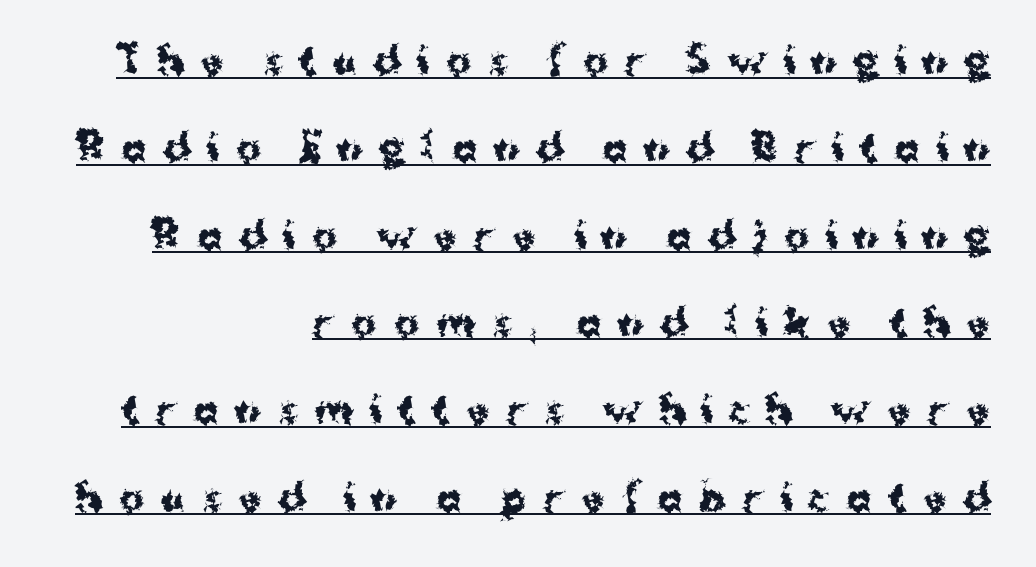
{"serif": "no", "italic": "no", "bold": "yes", "weight": "bold", "width": "normal", "stroke_contrast": "medium", "x_height": "medium", "monospaced": "no", "underline": "yes", "align": "right", "line_spacing": "loose", "line_spacing_ratio": 2.36, "letter_spacing": "wide", "letter_spacing_em": 0.45, "glyph_px": 37}
